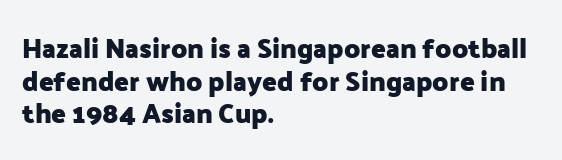
Q: Is the text bold? A: Yes.
Q: Is the text italic (slanted)? A: No, it is upright.
Q: Is the text underlined? A: No.
Q: How is the paragraph aligned? A: Left-aligned.
Q: Is the spacing between letters normal or unusually wide? A: Normal.
